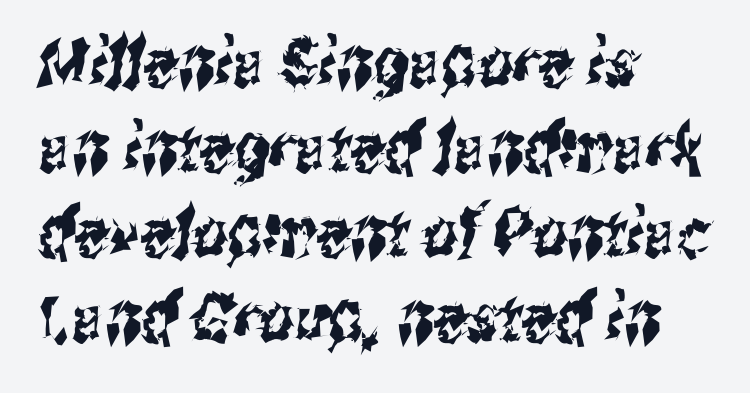
The image shows 68 px condensed sans-serif type; set left-aligned, normal line spacing (1.25x), normal letter spacing, not underlined; medium stroke contrast and a medium x-height.
